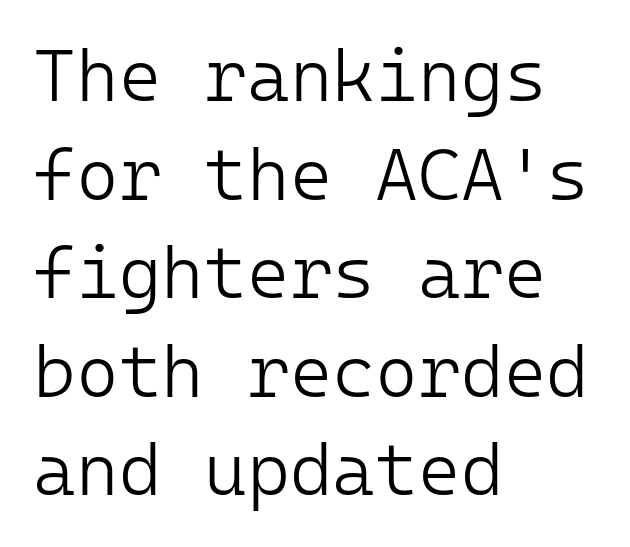
{"serif": "no", "italic": "no", "bold": "no", "weight": "light", "width": "normal", "stroke_contrast": "low", "x_height": "medium", "monospaced": "yes", "underline": "no", "align": "left", "line_spacing": "normal", "line_spacing_ratio": 1.35, "letter_spacing": "normal", "letter_spacing_em": 0.0, "glyph_px": 73}
